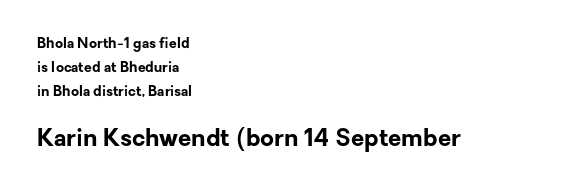
The image shows 24 px bold type, upright; set left-aligned, line spacing 1.72x, normal letter spacing, not underlined; the second (bottom) block is 1.71x larger.
